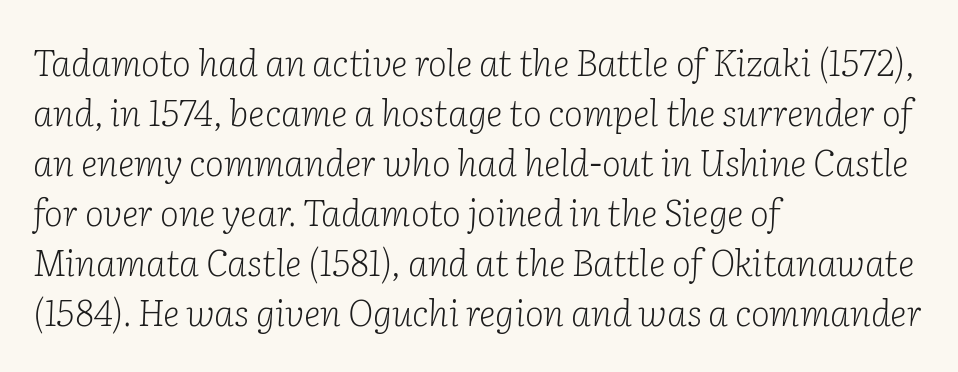
The image shows 36 px light serif type, italic (leaning right); set left-aligned, normal line spacing (1.39x), normal letter spacing, not underlined; low stroke contrast and a medium x-height.
